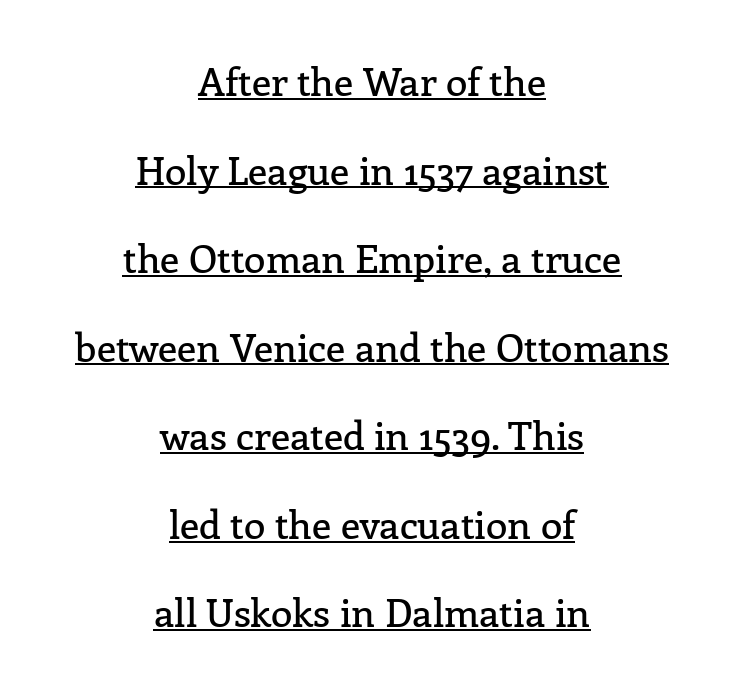
Q: Is the text italic (slanted)? A: No, it is upright.
Q: Is the typeface a serif or a sans-serif typeface? A: Serif.
Q: Is the text underlined? A: Yes.
Q: How is the paragraph aligned? A: Centered.
Q: Is the spacing between letters normal or unusually wide? A: Normal.
Q: Is the spacing between lines tight, normal or loose? A: Loose.
Q: Width (condensed, normal, or wide)? A: Normal.
Q: Stroke contrast? A: Low.
Q: x-height? A: Medium.
Q: Monospaced? A: No.
